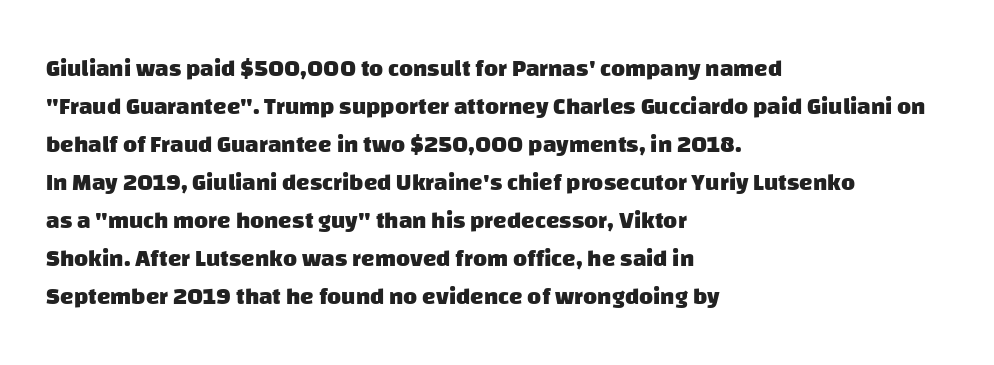
Honestly, there is no underline to notice here at all. Thick stems and heavy bowls — unmistakably bold. Line starts are locked; line ends wander. Leading: standard. There is no visible air inserted between adjacent glyphs.
